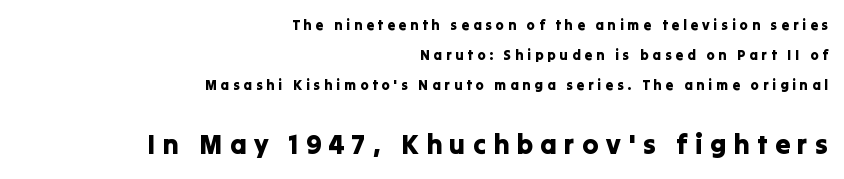
The image shows 27 px text type, upright; set right-aligned, loose line spacing (2.13x), unusually wide letter spacing (+0.27 em), not underlined; the second (bottom) block is 1.93x larger.
